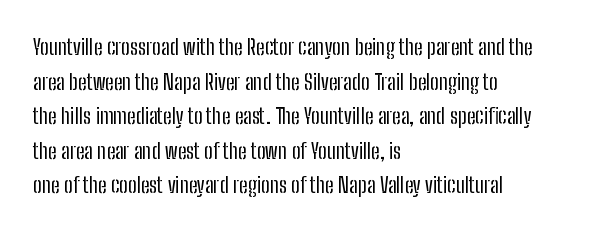
Which margin do the lines hug? The left one — the right edge is uneven. This is roman type, the default non-slanted kind. Summary of vertical rhythm: regular, with standard interline spacing. These glyphs show unthickened strokes, regular width or finer. The rendering keeps characters at their native spacing. The gap between lines stays unmarked.
